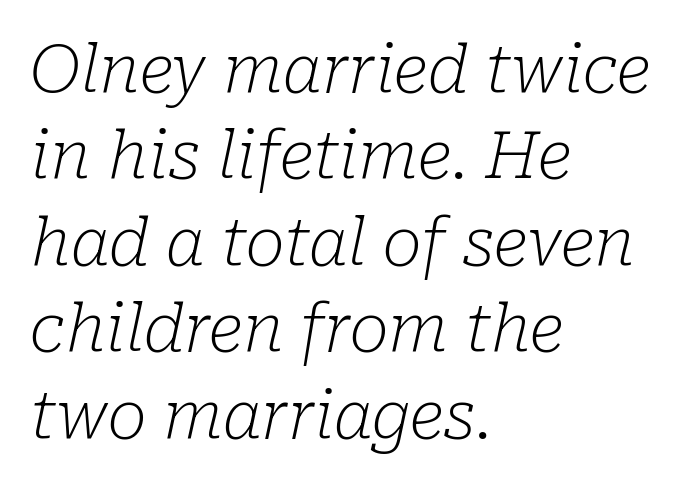
Q: Is the text bold? A: No.
Q: Is the text italic (slanted)? A: Yes, it leans right by about 10 degrees.
Q: Is the typeface a serif or a sans-serif typeface? A: Serif.
Q: Is the text underlined? A: No.
Q: How is the paragraph aligned? A: Left-aligned.
Q: Is the spacing between letters normal or unusually wide? A: Normal.
Q: Is the spacing between lines tight, normal or loose? A: Normal.
Q: Width (condensed, normal, or wide)? A: Normal.
Q: Stroke contrast? A: Low.
Q: x-height? A: Medium.
Q: Monospaced? A: No.
